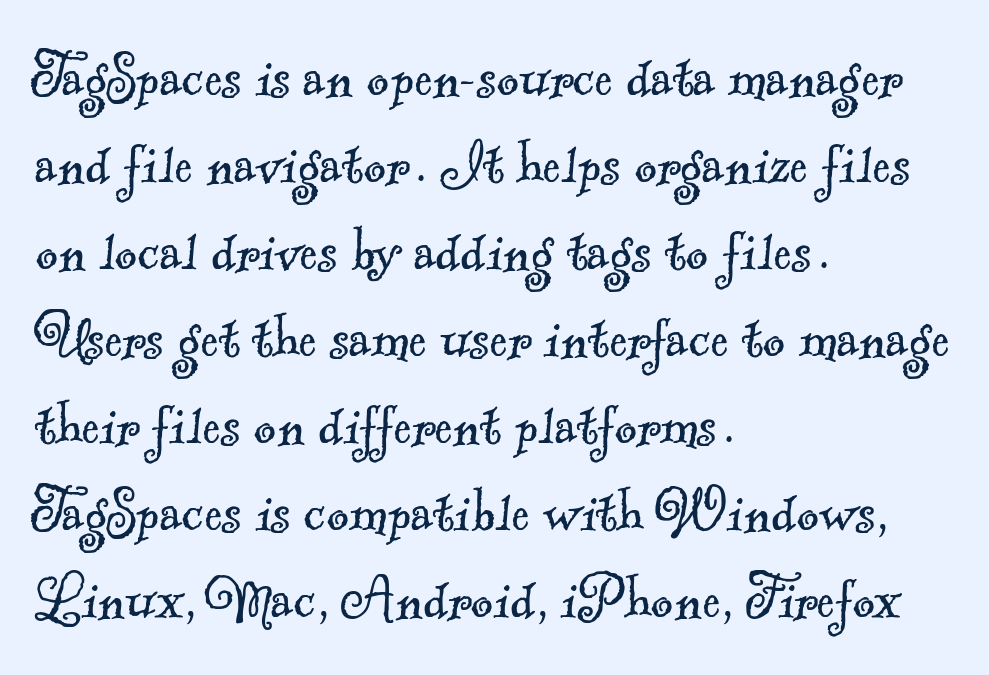
Q: Is the text bold? A: No.
Q: Is the typeface a serif or a sans-serif typeface? A: Serif.
Q: Is the text underlined? A: No.
Q: How is the paragraph aligned? A: Left-aligned.
Q: Is the spacing between letters normal or unusually wide? A: Normal.
Q: Is the spacing between lines tight, normal or loose? A: Normal.
Q: Width (condensed, normal, or wide)? A: Normal.
Q: x-height? A: Small.
Q: Monospaced? A: No.
